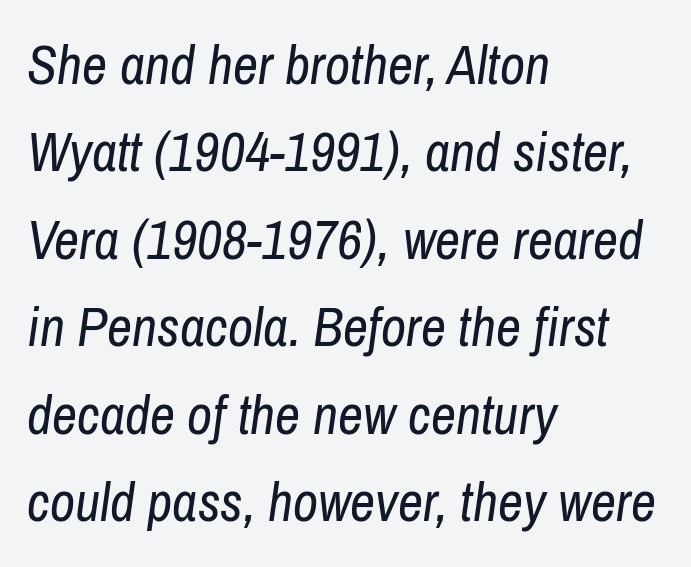
Descenders hang freely into open space. Layout note: lines flush left. Vertically, the passage feels balanced, rows spaced as you'd expect. Style check: oblique. Caption: face not bold, strokes unweighted. Do the characters align in a grid? No, the font is proportional.
